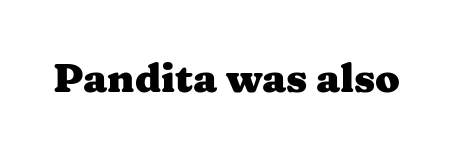
The specimen reads as upright at a glance. Varying glyph widths throughout — classic text-font behaviour. The face used here is seriffed, in the tradition of book romans. These lines keep a tight, regular rhythm from letter to letter.
